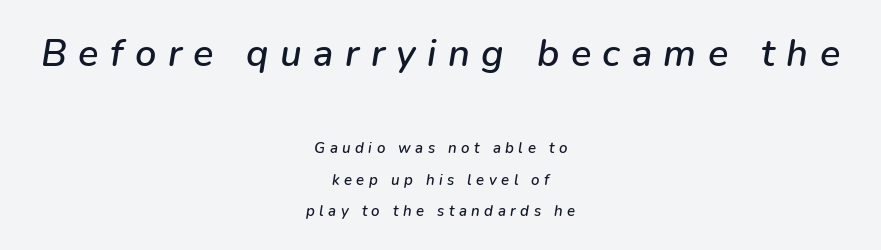
A student would call this center alignment; a typographer would say set centered. Scale decreases going downward across the two blocks. These lines stand farther apart than default settings would place them. The passage shown is typed in a proportional face where columns would drift. Only glyphs here, with clear space below each row.
